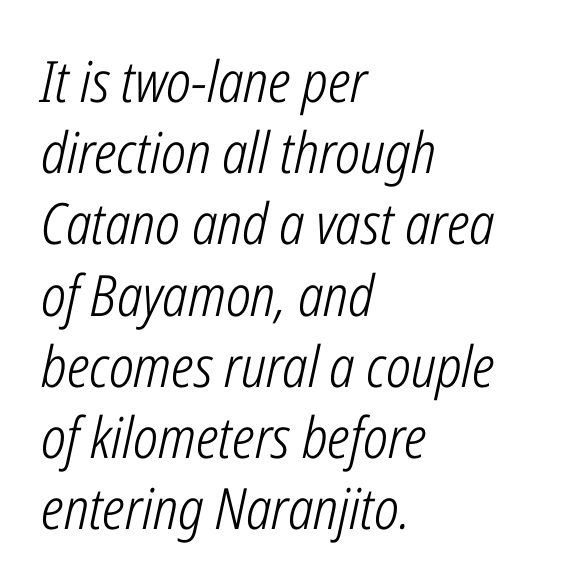
{"italic": "yes", "lean": "right", "slant_degrees": 12, "bold": "no", "weight": "light", "width": "condensed", "stroke_contrast": "low", "x_height": "medium", "monospaced": "no", "underline": "no", "align": "left", "line_spacing": "normal", "line_spacing_ratio": 1.25, "letter_spacing": "normal", "letter_spacing_em": 0.0, "glyph_px": 57}
